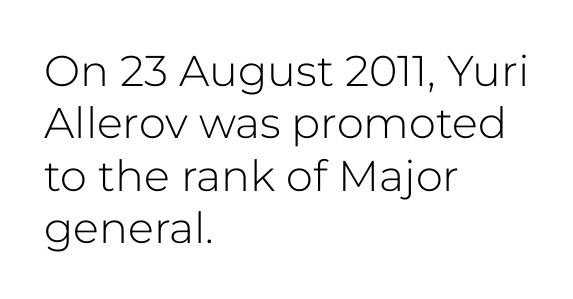
Is the type heavy? It reads as light-to-regular instead. Nothing sits at the stroke ends, so this counts as sans-serif. Default kerning and tracking; the words read as compact shapes. Every row of glyphs begins at an identical x-position on the left.
